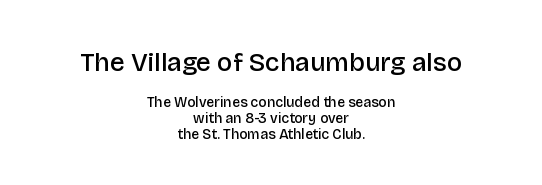
Q: Is the text bold? A: Semi-bold.
Q: Is the text italic (slanted)? A: No, it is upright.
Q: Is the text underlined? A: No.
Q: How is the paragraph aligned? A: Centered.
Q: Is the spacing between letters normal or unusually wide? A: Normal.
Q: Is the spacing between lines tight, normal or loose? A: Tight.
Q: Which block of text is set in a larger size, the first (top) or the second (bottom)? A: The first (top) one.
